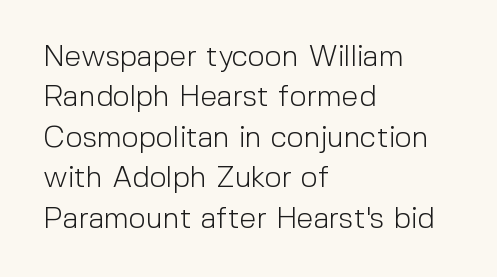
Leading matches the norm, producing a regular column. Unbolded letterforms with no extra heft. This sample uses plain, unmodified letter spacing. A clean baseline with only descenders dipping below it.
